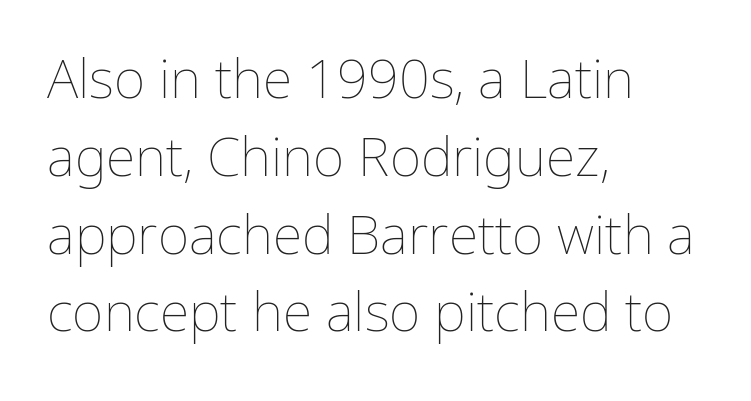
{"italic": "no", "bold": "no", "weight": "thin", "width": "normal", "stroke_contrast": "low", "x_height": "medium", "monospaced": "no", "underline": "no", "align": "left", "line_spacing": "normal", "line_spacing_ratio": 1.44, "letter_spacing": "normal", "letter_spacing_em": 0.0, "glyph_px": 54}
